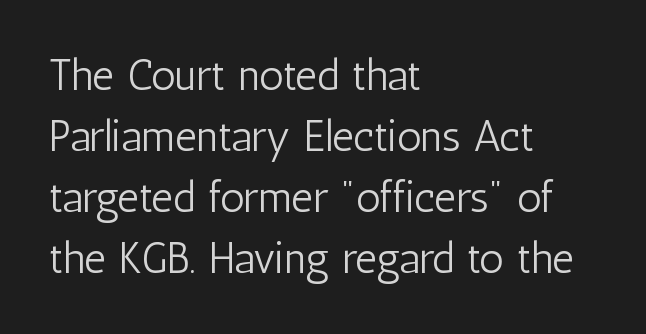
Q: Is the text bold? A: No.
Q: Is the text italic (slanted)? A: No, it is upright.
Q: Is the typeface a serif or a sans-serif typeface? A: Sans-serif.
Q: Is the text underlined? A: No.
Q: How is the paragraph aligned? A: Left-aligned.
Q: Is the spacing between letters normal or unusually wide? A: Normal.
Q: Is the spacing between lines tight, normal or loose? A: Normal.
Q: Width (condensed, normal, or wide)? A: Condensed.
Q: Stroke contrast? A: Low.
Q: x-height? A: Medium.
Q: Monospaced? A: No.
